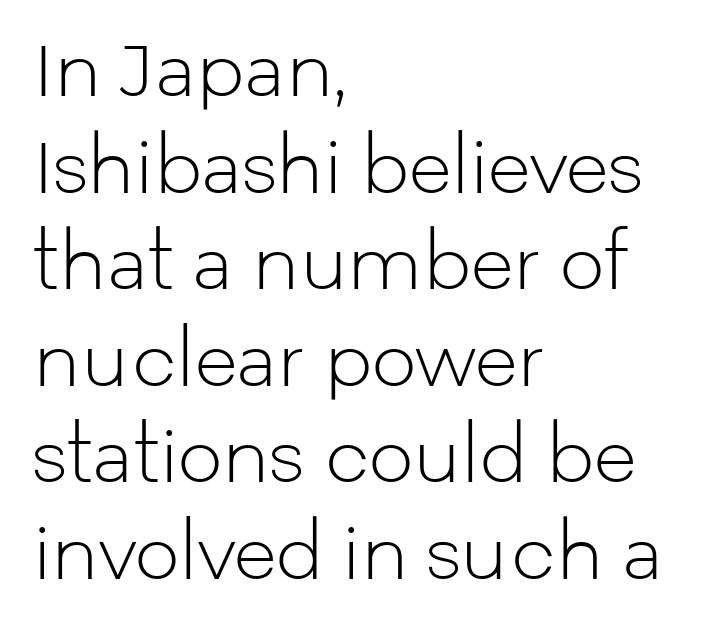
Q: Is the text bold? A: No.
Q: Is the text italic (slanted)? A: No, it is upright.
Q: Is the typeface a serif or a sans-serif typeface? A: Sans-serif.
Q: Is the text underlined? A: No.
Q: How is the paragraph aligned? A: Left-aligned.
Q: Is the spacing between letters normal or unusually wide? A: Normal.
Q: Is the spacing between lines tight, normal or loose? A: Normal.
Q: Width (condensed, normal, or wide)? A: Normal.
Q: Stroke contrast? A: Low.
Q: x-height? A: Medium.
Q: Monospaced? A: No.
